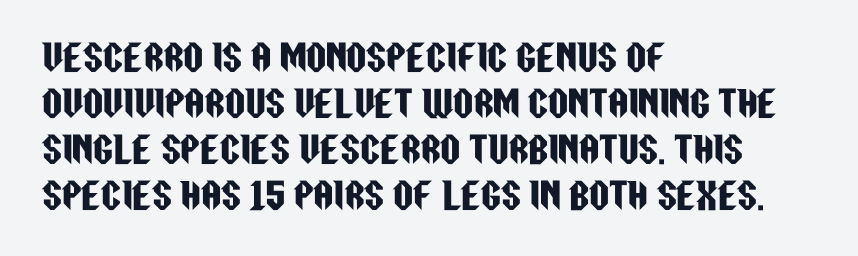
You can tell it's not italic because the verticals are truly vertical. The passage shown is typed in a proportional face where columns would drift. Spacing between characters is what you'd get straight out of the box. Each line starts at the same left margin while the right side varies. Plain, unruled lines of type. The type family on display is of the sans-serif kind.
